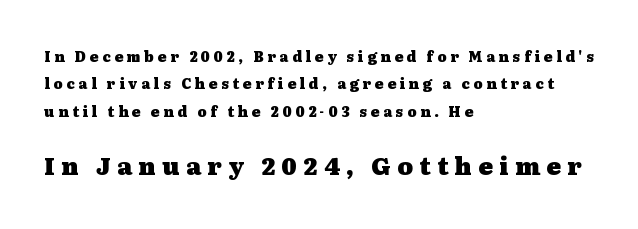
{"italic": "no", "bold": "yes", "underline": "no", "align": "left", "line_spacing": "loose", "line_spacing_ratio": 1.95, "letter_spacing": "wide", "letter_spacing_em": 0.27, "larger_block": "second", "size_ratio": 1.71, "glyph_px": 24}
